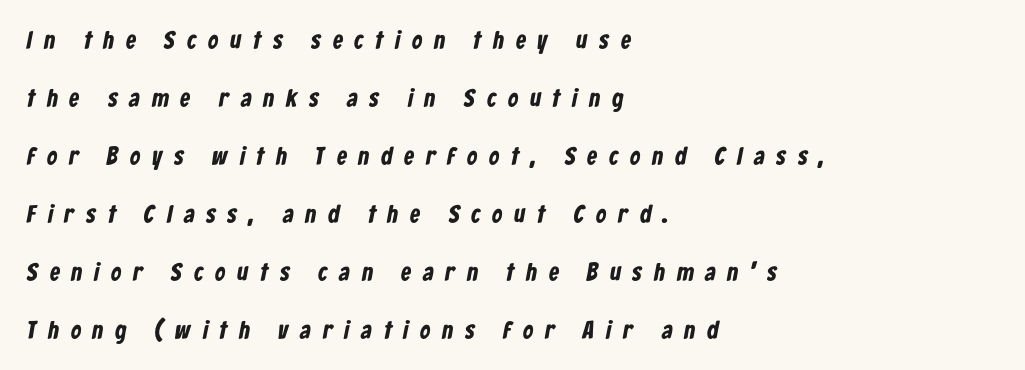
Q: Is the text bold? A: Yes.
Q: Is the text underlined? A: No.
Q: How is the paragraph aligned? A: Left-aligned.
Q: Is the spacing between letters normal or unusually wide? A: Unusually wide.
Q: Is the spacing between lines tight, normal or loose? A: Loose.
